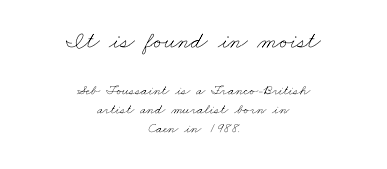
The image shows 24 px text type; set centered, normal line spacing (1.39x), normal letter spacing, not underlined; the first (top) block is 1.71x larger.
